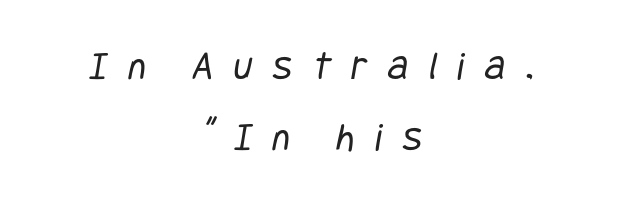
The image shows 41 px regular-weight, condensed sans-serif type; set centered, line spacing 1.72x, unusually wide letter spacing (+0.5 em), not underlined; low stroke contrast and a large x-height.
